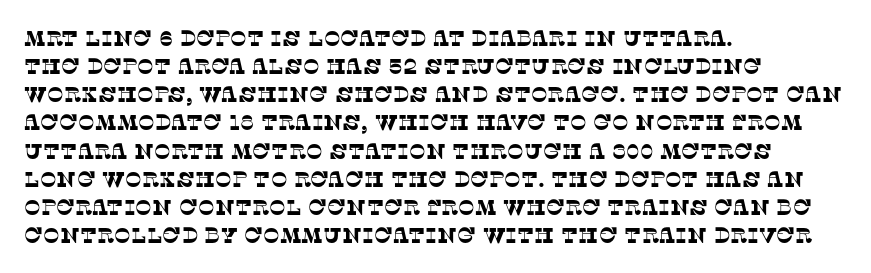
The lines sit at an ordinary, default distance from one another. Alignment: flush left. The tracking reads as untouched default to a designer's eye. The area under the type is left untouched.
